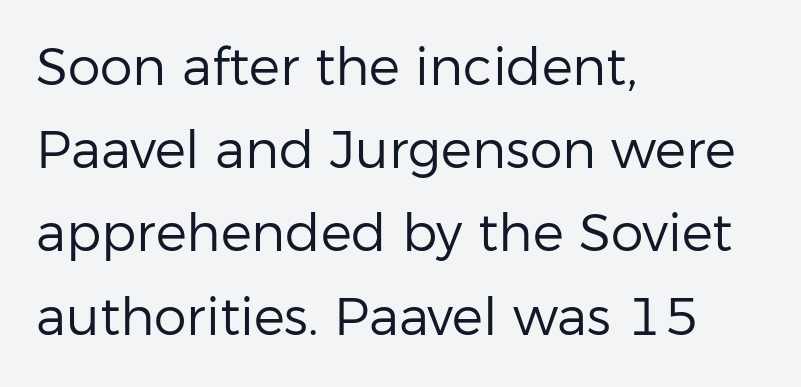
A classic flush-left, rag-right setting is used for this passage. Beneath every word, the page is bare. These lines were composed using upright roman letters. The face used here is proportionally spaced, like ordinary book or web type.
